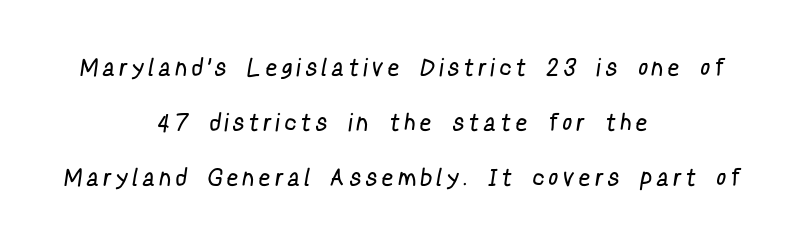
The whitespace from short lines is split evenly between both sides. The tracking jumps out immediately: characters are airy and widely separated. Has an underline been added? It has not. The block of text is sparse from top to bottom, with ample space between rows. Stems here are at most as thick as an everyday book face.
